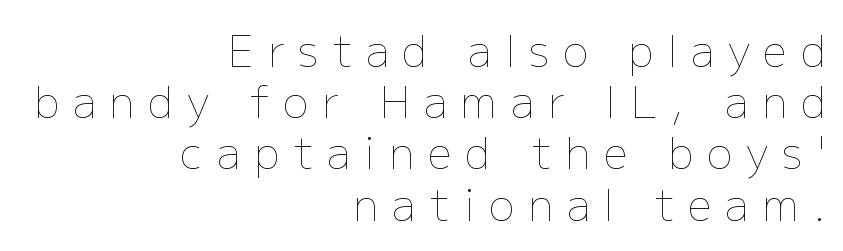
Q: Is the text bold? A: No.
Q: Is the text italic (slanted)? A: No, it is upright.
Q: Is the text underlined? A: No.
Q: How is the paragraph aligned? A: Right-aligned.
Q: Is the spacing between letters normal or unusually wide? A: Unusually wide.
Q: Width (condensed, normal, or wide)? A: Normal.
Q: Stroke contrast? A: Low.
Q: x-height? A: Medium.
Q: Monospaced? A: No.
